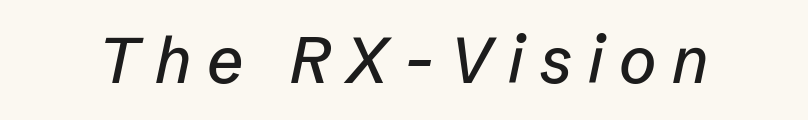
The image shows 64 px text type, italic (leaning right); set unusually wide letter spacing (+0.25 em), not underlined; low stroke contrast and a medium x-height.
